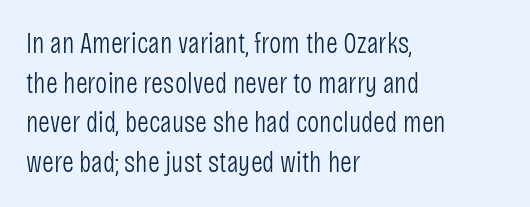
A light-to-regular cut is what we see here. Leading matches the norm, producing a regular column. The paragraph has a hard left edge and a soft right edge. Characters remain perfectly vertical along every line. Type without underlining. Words appear dense and cohesive because spacing is normal.
